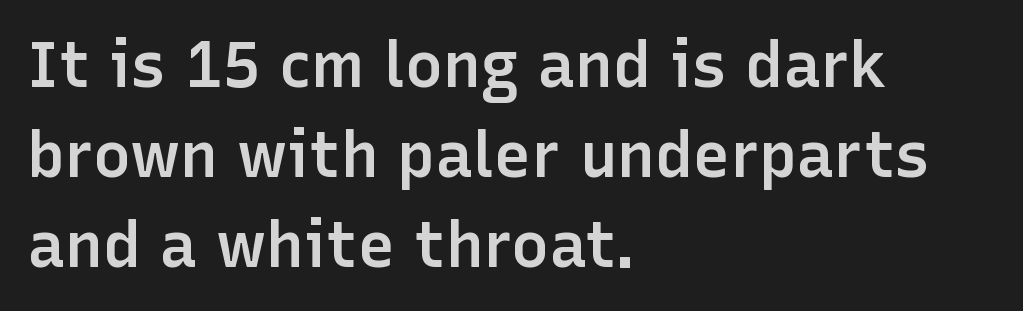
The image shows 63 px semibold sans-serif type, upright; set left-aligned, normal line spacing (1.43x), normal letter spacing, not underlined; low stroke contrast and a medium x-height.
